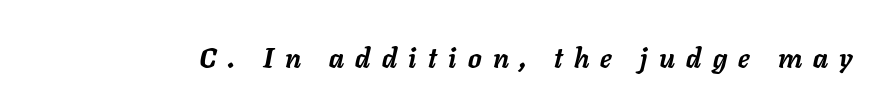
Compared with ordinary roman type, these characters are visibly tilted. The glyphs are unaccompanied by any horizontal stroke below them. The strokes are fattened all the way to bold. Is the letter spacing exaggerated? Yes — the characters are pushed far apart.
